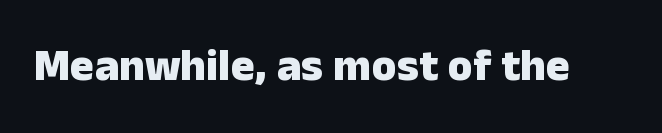
Q: Is the text bold? A: Yes.
Q: Is the text italic (slanted)? A: No, it is upright.
Q: Is the typeface a serif or a sans-serif typeface? A: Sans-serif.
Q: Is the text underlined? A: No.
Q: Is the spacing between letters normal or unusually wide? A: Normal.
Q: Width (condensed, normal, or wide)? A: Normal.
Q: Stroke contrast? A: Low.
Q: x-height? A: Medium.
Q: Monospaced? A: No.
